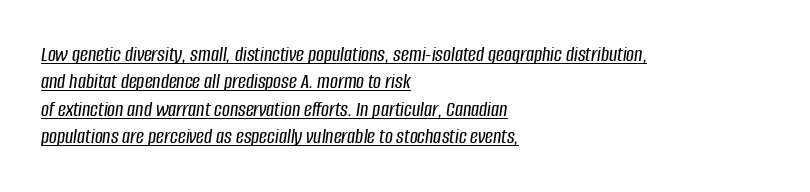
Q: Is the text italic (slanted)? A: Yes, it leans right by about 8 degrees.
Q: Is the text underlined? A: Yes.
Q: How is the paragraph aligned? A: Left-aligned.
Q: Is the spacing between letters normal or unusually wide? A: Normal.
Q: Is the spacing between lines tight, normal or loose? A: Normal.
